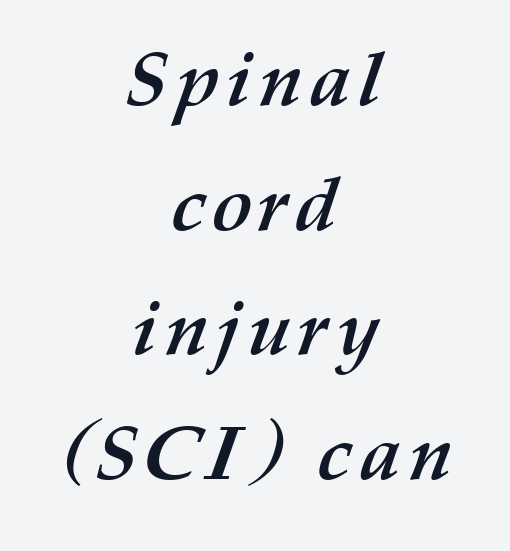
The whitespace from short lines is split evenly between both sides. The space beneath each line is pristine and unruled. Each letter keeps its own natural width here, so spacing adapts to shape. The font is running at its bold setting. Leading: standard.
